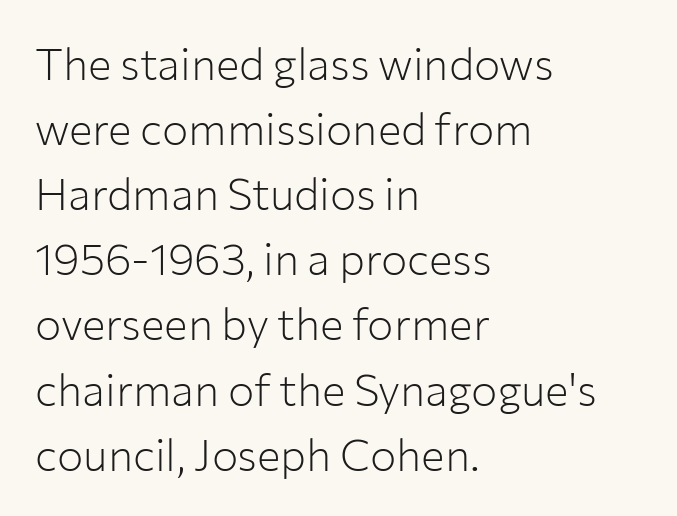
The image shows 44 px light sans-serif type, upright; set left-aligned, normal line spacing (1.48x), normal letter spacing, not underlined; low stroke contrast and a medium x-height.
